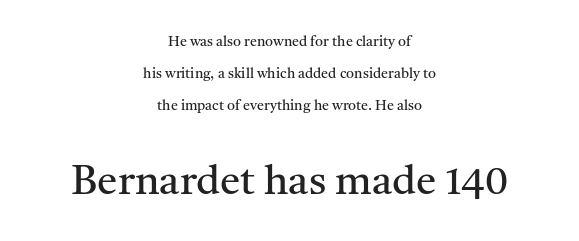
{"serif": "yes", "italic": "no", "bold": "no", "weight": "regular", "width": "normal", "stroke_contrast": "medium", "x_height": "medium", "monospaced": "no", "underline": "no", "align": "center", "line_spacing": "loose", "line_spacing_ratio": 2.27, "letter_spacing": "normal", "letter_spacing_em": 0.0, "larger_block": "second", "size_ratio": 2.93, "glyph_px": 41}
